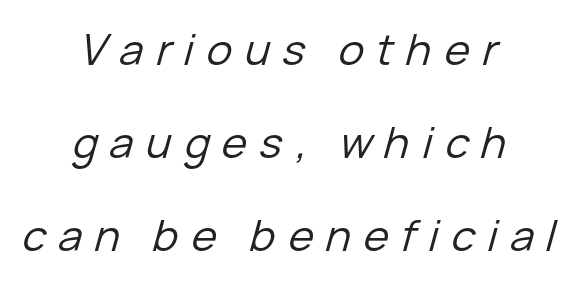
One-word summary of the alignment: center. Vertically, the passage feels expansive, rows floating well apart. Characters are canted at an angle relative to the baseline's perpendicular. The strokes carry an ordinary text weight at most.
